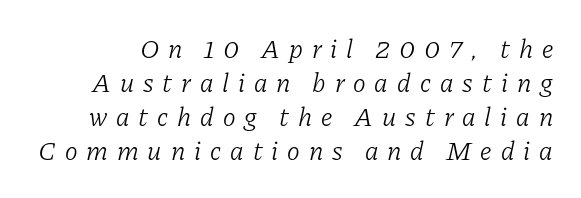
The image shows 27 px text type, italic (leaning right); set normal line spacing (1.26x), unusually wide letter spacing (+0.33 em), not underlined.
